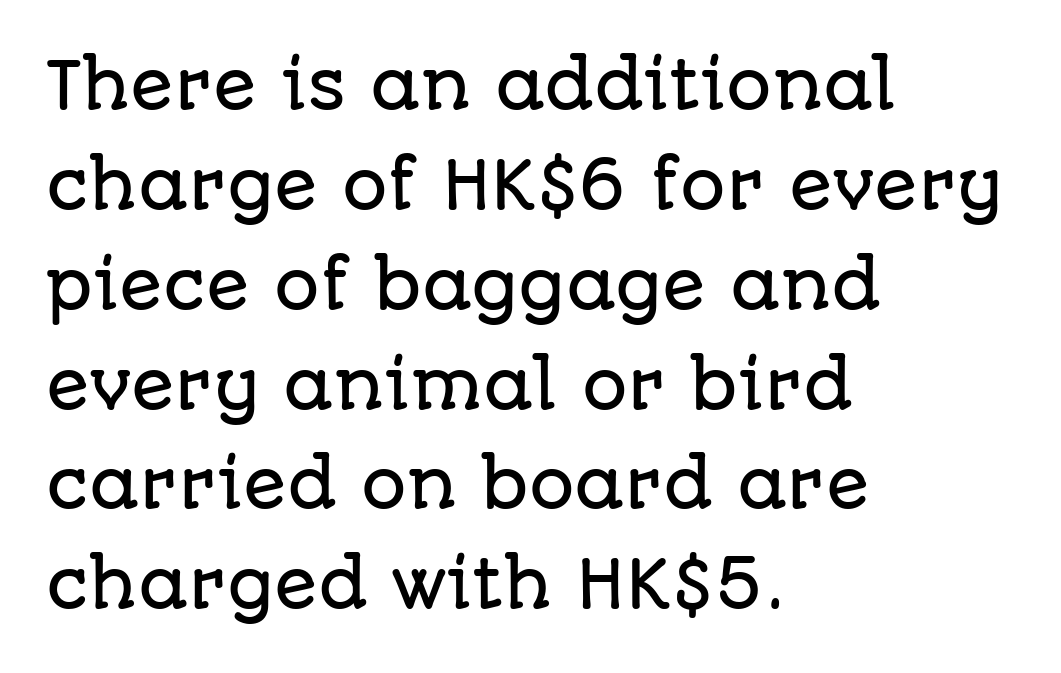
The image shows 64 px sans-serif type, upright; set left-aligned, normal line spacing (1.56x), normal letter spacing, not underlined; low stroke contrast and a large x-height.
